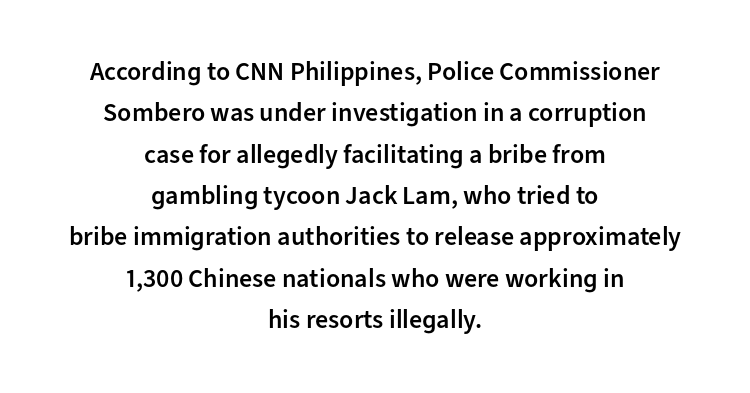
{"italic": "no", "bold": "semi", "underline": "no", "align": "center", "line_spacing": "normal", "line_spacing_ratio": 1.59, "letter_spacing": "normal", "letter_spacing_em": 0.0, "glyph_px": 26}
